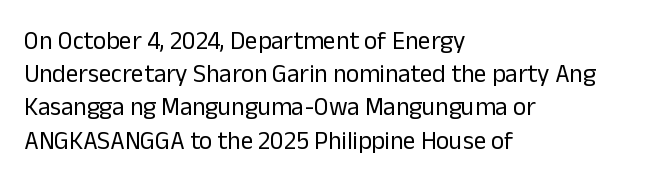
The image shows 25 px text type, upright; set left-aligned, normal line spacing (1.33x), normal letter spacing, not underlined.
